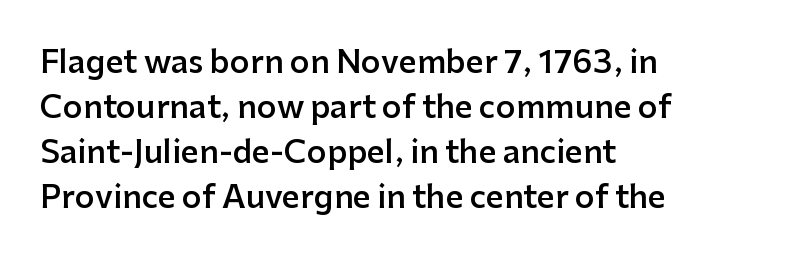
Rendered with straight, roman letterforms. Proportional: the letters do not fall into vertical columns. Left-aligned paragraph, ragged on the right. The specimen omits any rule beneath the text block's lines.
